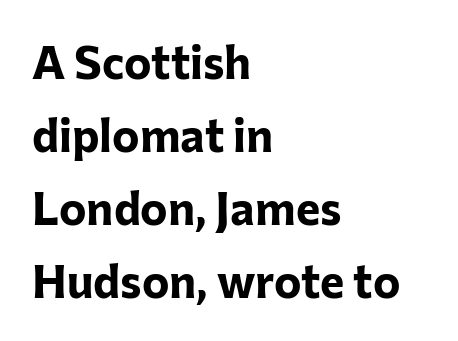
The image shows 46 px bold sans-serif type, upright; set left-aligned, normal line spacing (1.59x), normal letter spacing, not underlined; low stroke contrast and a medium x-height.
